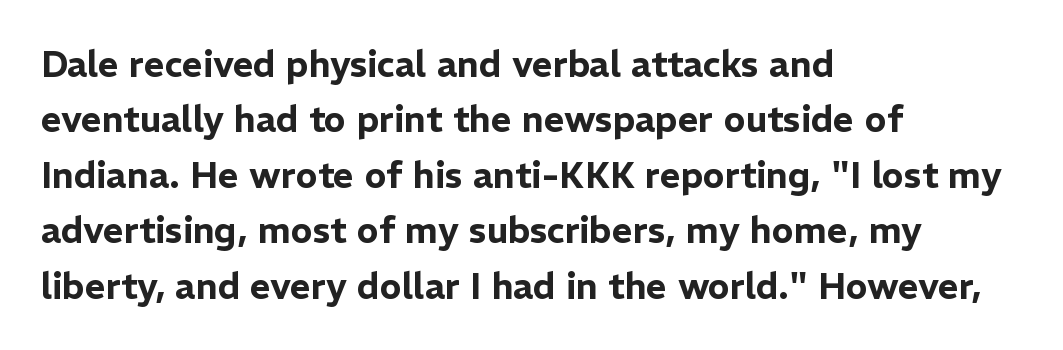
{"serif": "no", "italic": "no", "width": "normal", "stroke_contrast": "low", "x_height": "medium", "monospaced": "no", "underline": "no", "align": "left", "line_spacing": "normal", "line_spacing_ratio": 1.54, "letter_spacing": "normal", "letter_spacing_em": 0.0, "glyph_px": 36}
